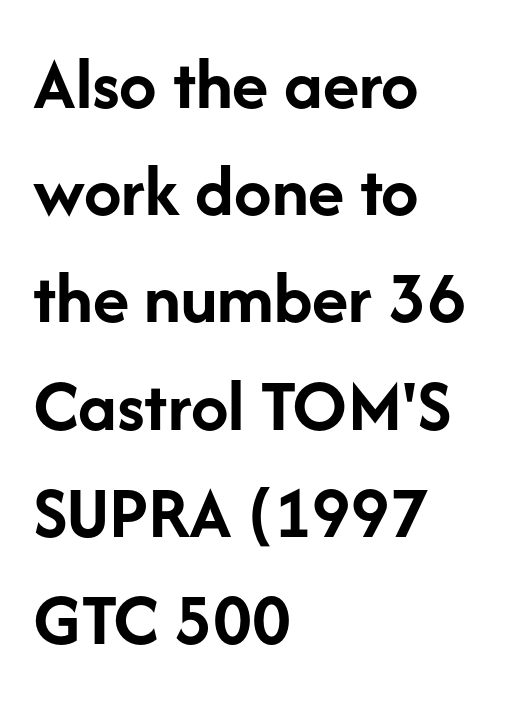
The image shows 75 px semibold sans-serif type, upright; set left-aligned, normal line spacing (1.43x), normal letter spacing, not underlined; low stroke contrast and a medium x-height.
